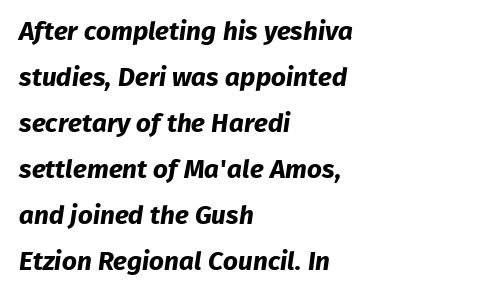
The image shows 26 px bold type; set left-aligned, line spacing 1.77x, normal letter spacing, not underlined.
